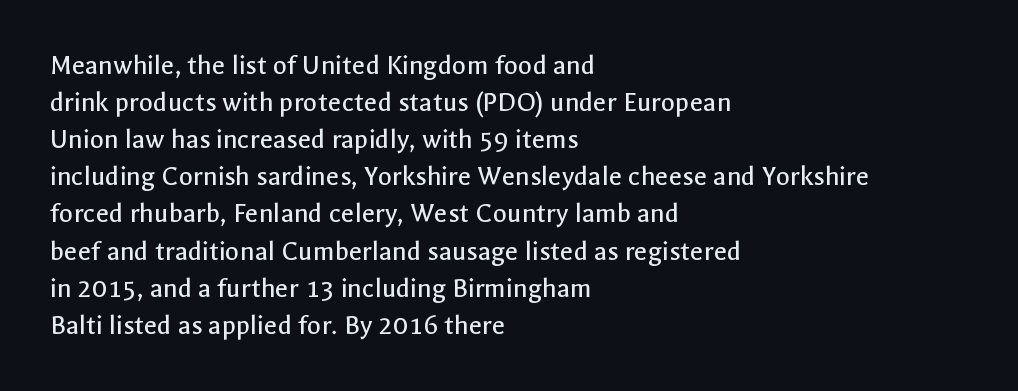
The image shows 29 px regular-weight sans-serif type, upright; set left-aligned, normal line spacing (1.28x), normal letter spacing, not underlined; a medium x-height.
